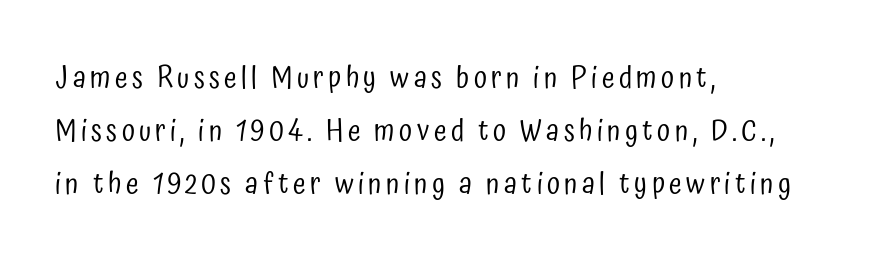
{"serif": "no", "italic": "no", "bold": "no", "weight": "regular", "width": "condensed", "stroke_contrast": "low", "x_height": "medium", "monospaced": "no", "underline": "no", "align": "left", "line_spacing_ratio": 1.82, "glyph_px": 29}
